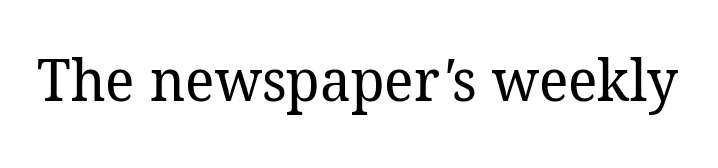
The rendering uses natural spacing where letterforms have individual widths. Letter spacing: default. Serifs: yes, visible at the terminals of the letterforms. The typeface has the unassuming heft of standard copy or less. Descenders hang freely into open space.
